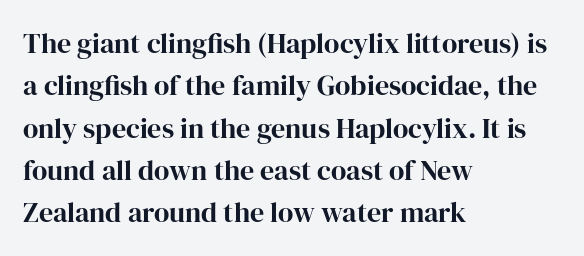
{"serif": "yes", "italic": "no", "bold": "yes", "weight": "bold", "width": "normal", "stroke_contrast": "high", "x_height": "medium", "monospaced": "no", "underline": "no", "align": "left", "line_spacing": "normal", "line_spacing_ratio": 1.51, "letter_spacing": "normal", "letter_spacing_em": 0.0, "glyph_px": 28}
